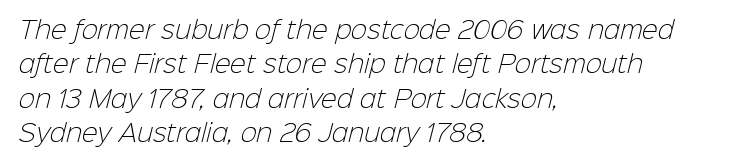
{"bold": "no", "underline": "no", "align": "left", "line_spacing": "normal", "line_spacing_ratio": 1.43, "letter_spacing": "normal", "letter_spacing_em": 0.0, "glyph_px": 24}
